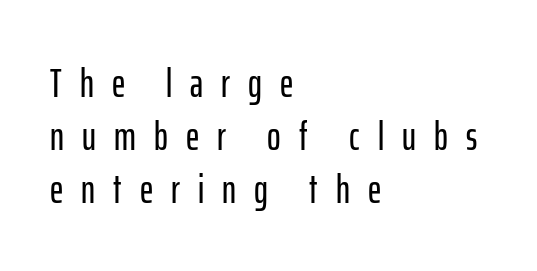
These lines were composed using upright roman letters. A typesetter would call this leading conventional body-copy spacing. The letters are spread apart with noticeably loose tracking. Do the characters align in a grid? No, the font is proportional. The font family rendered here belongs to the sans-serif group. The text block is weighted toward the left margin, trailing off unevenly rightward.
